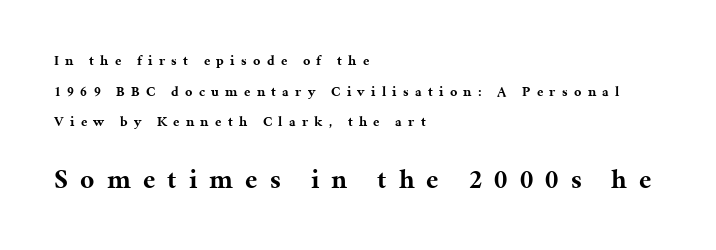
Q: Is the text bold? A: Yes.
Q: Is the text italic (slanted)? A: No, it is upright.
Q: Is the text underlined? A: No.
Q: How is the paragraph aligned? A: Left-aligned.
Q: Is the spacing between letters normal or unusually wide? A: Unusually wide.
Q: Is the spacing between lines tight, normal or loose? A: Loose.
Q: Which block of text is set in a larger size, the first (top) or the second (bottom)? A: The second (bottom) one.
